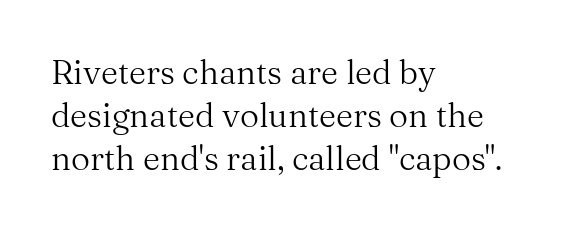
Only glyphs here, with clear space below each row. Each line starts at the same left margin while the right side varies. Stroke thickness stays within the range of a standard reading face or lighter. The rendering uses natural spacing where letterforms have individual widths. Default kerning and tracking; the words read as compact shapes.
